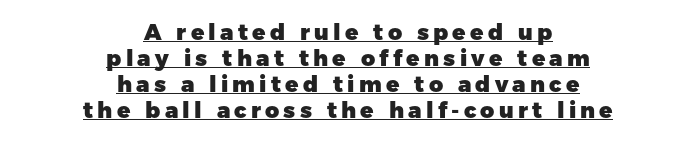
The image shows 22 px bold type, upright; set centered, line spacing 1.18x, underlined.
